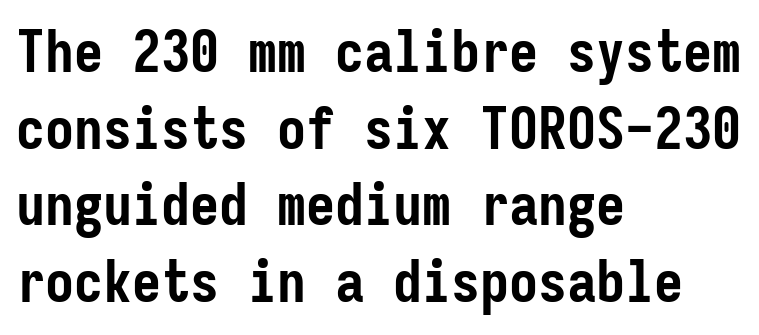
The image shows 58 px semibold, condensed sans-serif type, upright, monospaced; set left-aligned, normal line spacing (1.32x), normal letter spacing, not underlined; low stroke contrast and a medium x-height.
